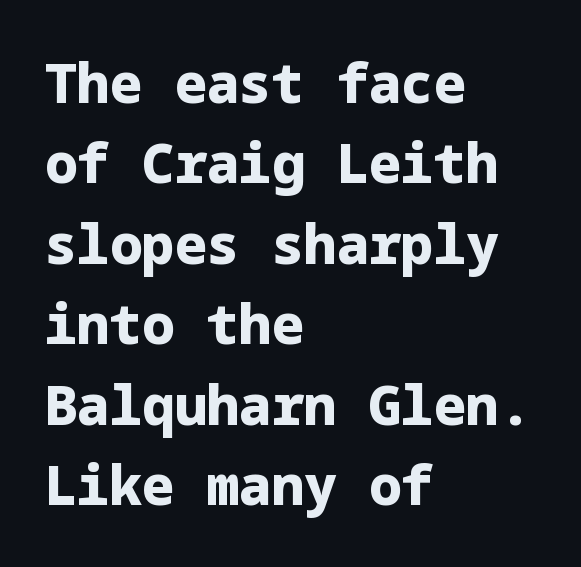
Q: Is the text bold? A: Yes.
Q: Is the text italic (slanted)? A: No, it is upright.
Q: Is the typeface a serif or a sans-serif typeface? A: Sans-serif.
Q: Is the text underlined? A: No.
Q: How is the paragraph aligned? A: Left-aligned.
Q: Is the spacing between letters normal or unusually wide? A: Normal.
Q: Is the spacing between lines tight, normal or loose? A: Normal.
Q: Width (condensed, normal, or wide)? A: Normal.
Q: Stroke contrast? A: Low.
Q: x-height? A: Medium.
